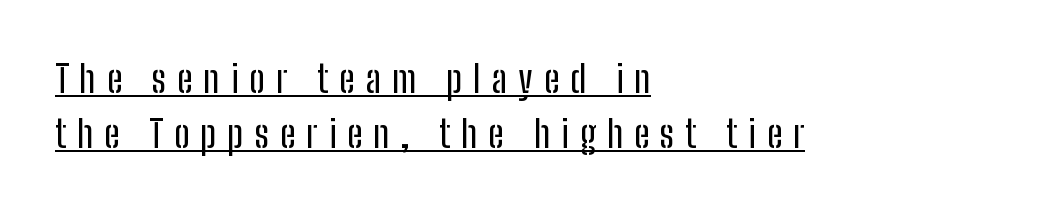
Characters remain perfectly vertical along every line. Short and long lines alike share a common starting point at left. Honestly, the row spacing looks completely unremarkable. Compared with typical body copy, the letter spacing here is much looser. This sample uses a sans-serif face.
